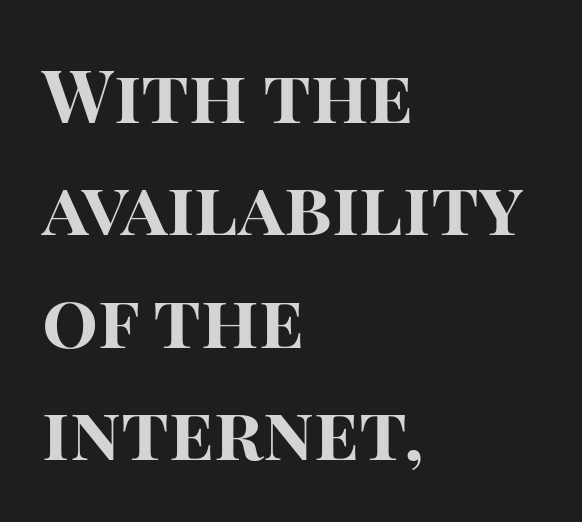
Proportional: the letters do not fall into vertical columns. This sample uses plain, unmodified letter spacing. The face used here has the dense, thick strokes of a bold. The lines in this sample share a left origin and differ only in where they stop. This sample keeps an unexceptional amount of space between lines.
